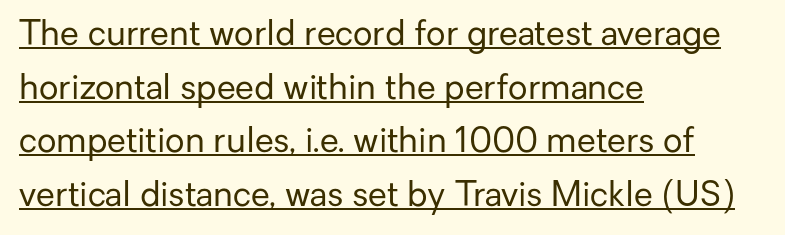
The image shows 34 px regular-weight sans-serif type, upright; set left-aligned, normal line spacing (1.58x), normal letter spacing, underlined; low stroke contrast and a medium x-height.
